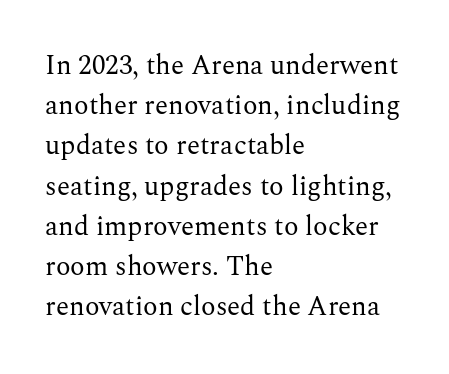
{"italic": "no", "bold": "no", "underline": "no", "align": "left", "line_spacing": "normal", "line_spacing_ratio": 1.49, "letter_spacing": "normal", "letter_spacing_em": 0.0, "glyph_px": 27}
